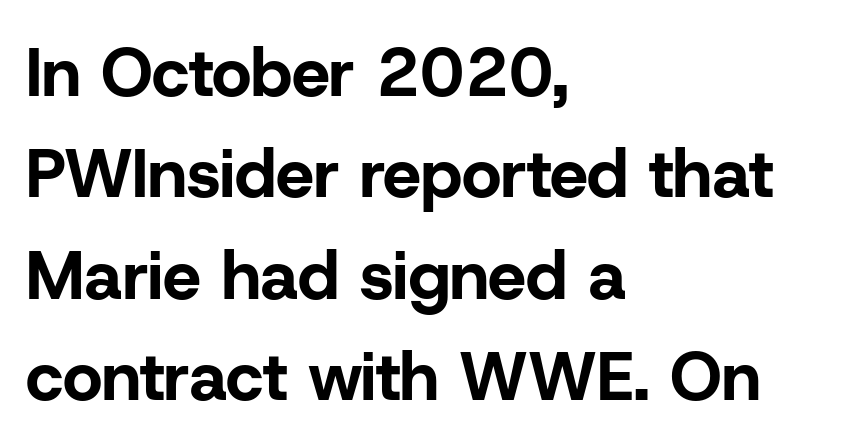
{"serif": "no", "italic": "no", "bold": "yes", "weight": "bold", "width": "normal", "stroke_contrast": "low", "x_height": "medium", "monospaced": "no", "underline": "no", "align": "left", "line_spacing": "normal", "line_spacing_ratio": 1.49, "letter_spacing": "normal", "letter_spacing_em": 0.0, "glyph_px": 68}
